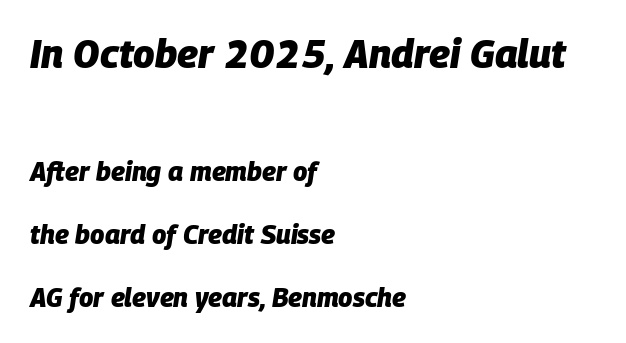
Q: Is the text bold? A: Yes.
Q: Is the text italic (slanted)? A: Yes, it leans right by about 9 degrees.
Q: Is the text underlined? A: No.
Q: How is the paragraph aligned? A: Left-aligned.
Q: Is the spacing between letters normal or unusually wide? A: Normal.
Q: Is the spacing between lines tight, normal or loose? A: Loose.
Q: Which block of text is set in a larger size, the first (top) or the second (bottom)? A: The first (top) one.
Q: Width (condensed, normal, or wide)? A: Normal.
Q: Stroke contrast? A: Low.
Q: x-height? A: Large.
Q: Monospaced? A: No.
